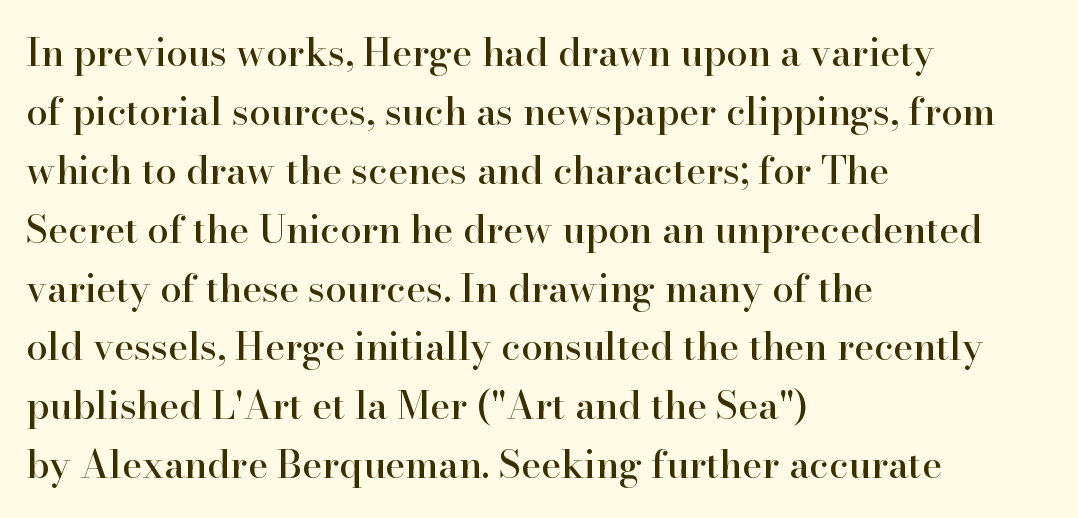
The space between consecutive lines is moderate. Standard letterfit; no display-style spreading of the glyphs. A typesetter would call this proportional, since set widths differ per character. The specimen omits any rule beneath the text block's lines. This sample uses a serif face.
